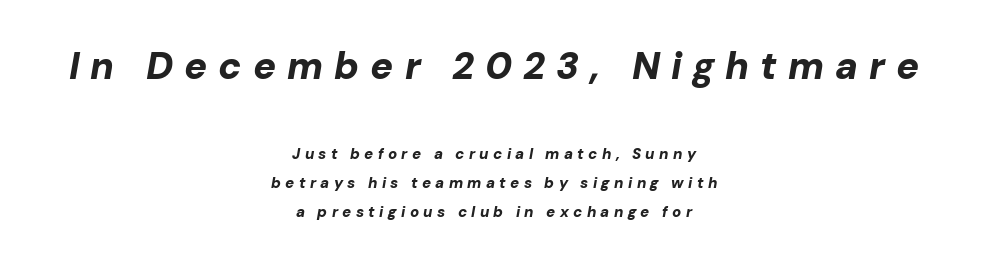
{"italic": "yes", "lean": "right", "slant_degrees": 10, "bold": "yes", "weight": "bold", "width": "normal", "stroke_contrast": "low", "x_height": "medium", "monospaced": "no", "underline": "no", "align": "center", "line_spacing": "loose", "line_spacing_ratio": 1.92, "letter_spacing": "wide", "letter_spacing_em": 0.29, "larger_block": "first", "size_ratio": 2.53, "glyph_px": 38}
